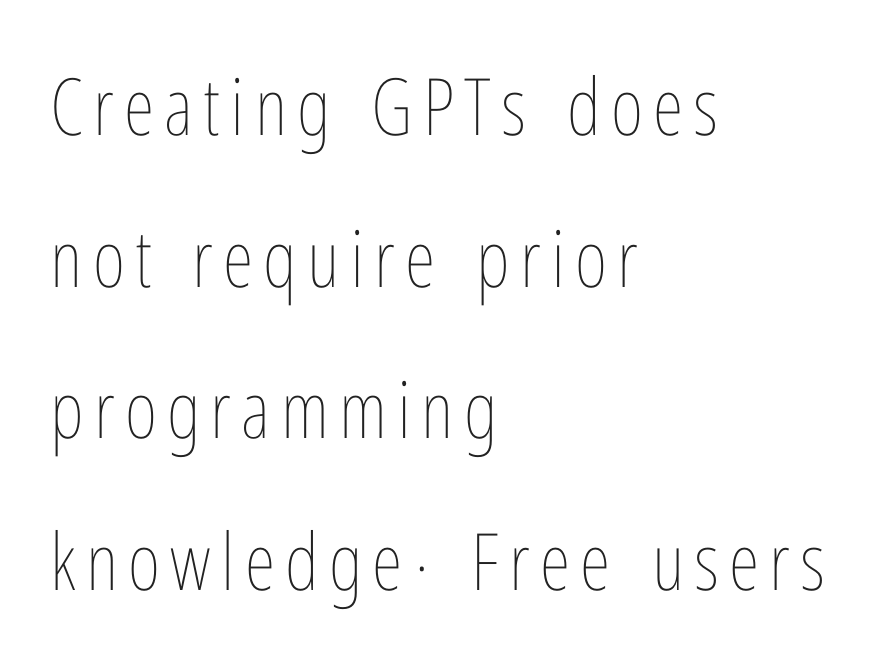
The image shows 79 px thin, condensed type, upright; set left-aligned, loose line spacing (1.92x), not underlined; low stroke contrast and a medium x-height.
